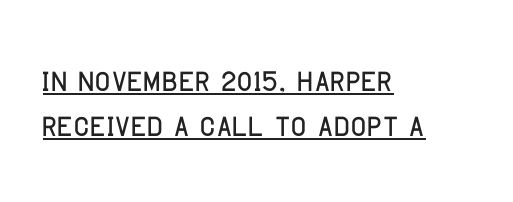
{"serif": "no", "italic": "no", "width": "condensed", "stroke_contrast": "low", "x_height": "large", "monospaced": "no", "underline": "yes", "align": "left", "line_spacing": "tight", "line_spacing_ratio": 1.05, "letter_spacing": "normal", "letter_spacing_em": 0.0, "glyph_px": 43}
